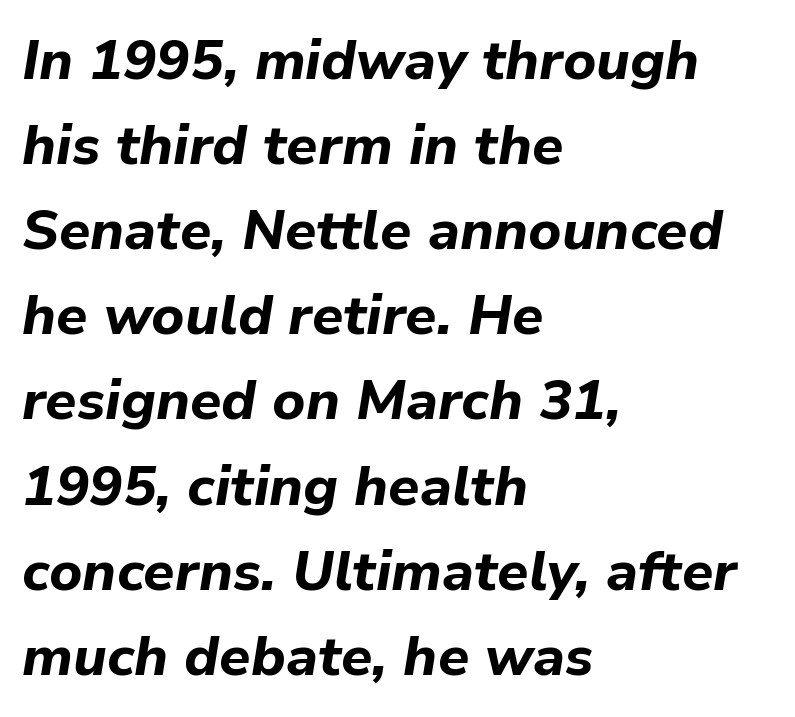
{"italic": "yes", "lean": "right", "slant_degrees": 9, "bold": "yes", "weight": "bold", "width": "normal", "stroke_contrast": "low", "x_height": "medium", "monospaced": "no", "underline": "no", "align": "left", "line_spacing": "normal", "line_spacing_ratio": 1.52, "letter_spacing": "normal", "letter_spacing_em": 0.0, "glyph_px": 56}
